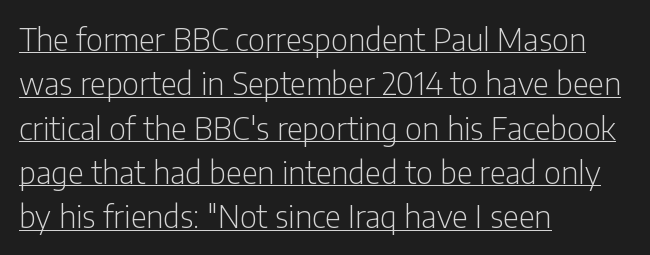
The image shows 31 px light, condensed sans-serif type, upright; set left-aligned, normal line spacing (1.43x), normal letter spacing, underlined; low stroke contrast and a medium x-height.
